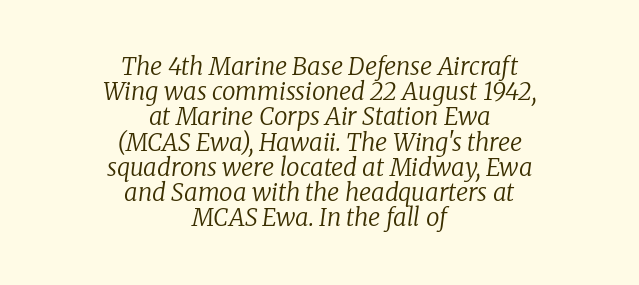
Q: Is the text bold? A: No.
Q: Is the text italic (slanted)? A: Yes, it leans right by about 8 degrees.
Q: Is the text underlined? A: No.
Q: How is the paragraph aligned? A: Centered.
Q: Is the spacing between letters normal or unusually wide? A: Normal.
Q: Is the spacing between lines tight, normal or loose? A: Tight.
